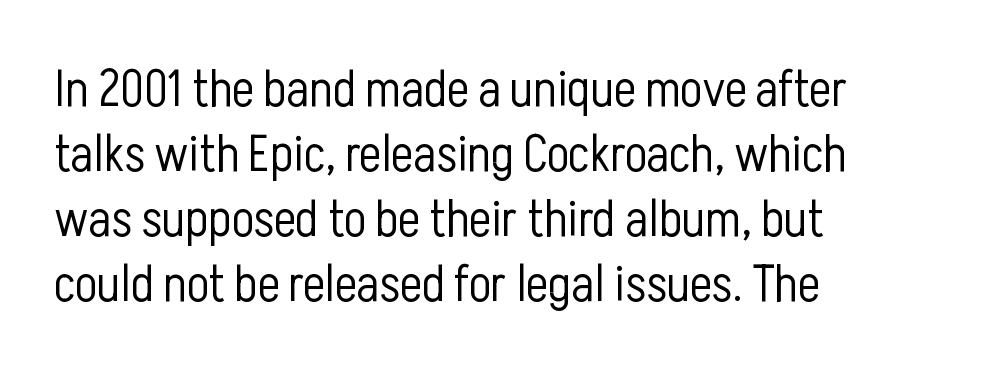
Q: Is the text bold? A: No.
Q: Is the text italic (slanted)? A: No, it is upright.
Q: Is the typeface a serif or a sans-serif typeface? A: Sans-serif.
Q: Is the text underlined? A: No.
Q: How is the paragraph aligned? A: Left-aligned.
Q: Is the spacing between letters normal or unusually wide? A: Normal.
Q: Is the spacing between lines tight, normal or loose? A: Normal.
Q: Width (condensed, normal, or wide)? A: Condensed.
Q: Stroke contrast? A: Low.
Q: x-height? A: Medium.
Q: Monospaced? A: No.
